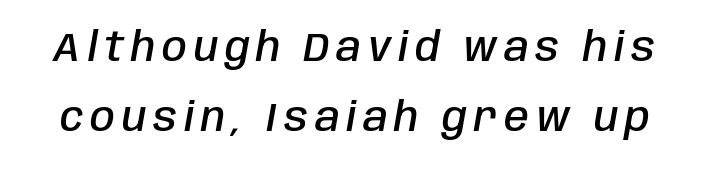
In terms of posture, this sample is oblique. These lines are rendered in a variable-pitch font. Clear beneath every line of the passage. Look at the stroke-to-counter ratio: somewhat heavy, a semibold.
